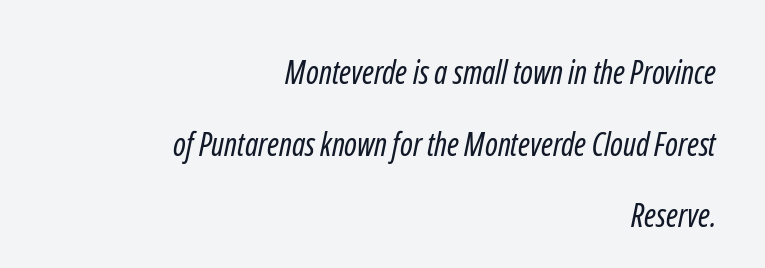
{"serif": "no", "bold": "no", "weight": "regular", "width": "condensed", "stroke_contrast": "low", "x_height": "medium", "monospaced": "no", "underline": "no", "align": "right", "line_spacing": "loose", "line_spacing_ratio": 2.24, "letter_spacing": "normal", "letter_spacing_em": 0.0, "glyph_px": 32}
